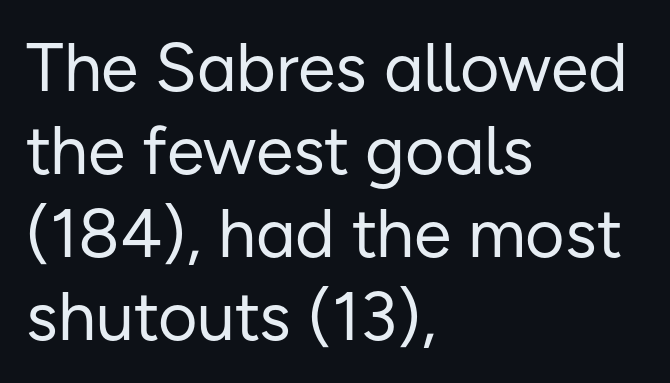
Looks like regular typesetting: each glyph gets only the width it needs. Between one letter and the next there's only the usual sliver of space. Summary of weight: not heavy and not bold. This sample is left-justified, so line endings fall wherever the words run out. This sample uses an upright cut, with every glyph sitting square on the baseline. Examine the stroke ends and you'll find no serifs.
